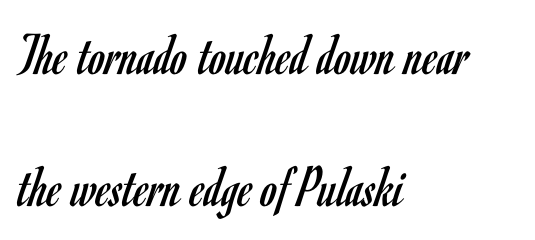
The image shows 60 px regular-weight, condensed sans-serif type; set left-aligned, loose line spacing (2.2x), normal letter spacing, not underlined; low stroke contrast and a small x-height.
